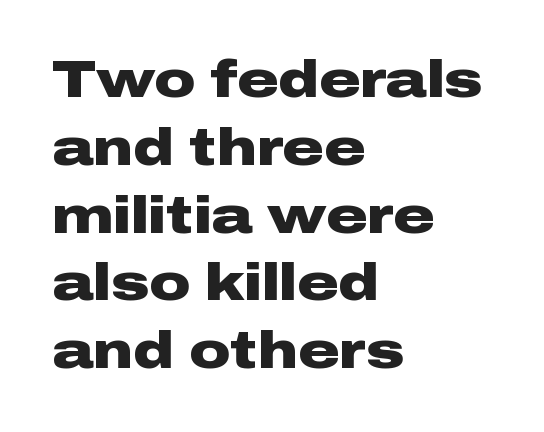
Q: Is the text bold? A: Yes.
Q: Is the text italic (slanted)? A: No, it is upright.
Q: Is the typeface a serif or a sans-serif typeface? A: Sans-serif.
Q: Is the text underlined? A: No.
Q: How is the paragraph aligned? A: Left-aligned.
Q: Is the spacing between letters normal or unusually wide? A: Normal.
Q: Is the spacing between lines tight, normal or loose? A: Normal.
Q: Width (condensed, normal, or wide)? A: Wide.
Q: Stroke contrast? A: Low.
Q: x-height? A: Medium.
Q: Monospaced? A: No.
